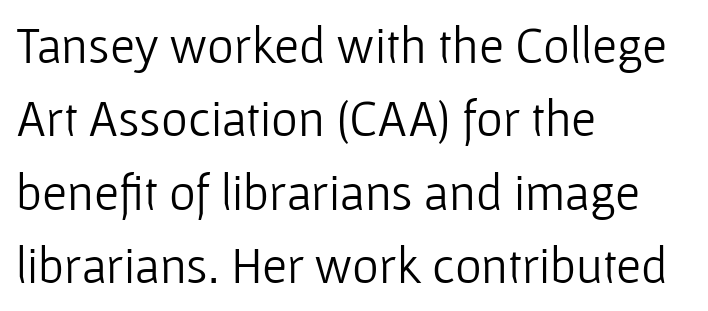
The image shows 51 px light sans-serif type, upright; set left-aligned, normal line spacing (1.44x), normal letter spacing, not underlined; low stroke contrast and a medium x-height.
